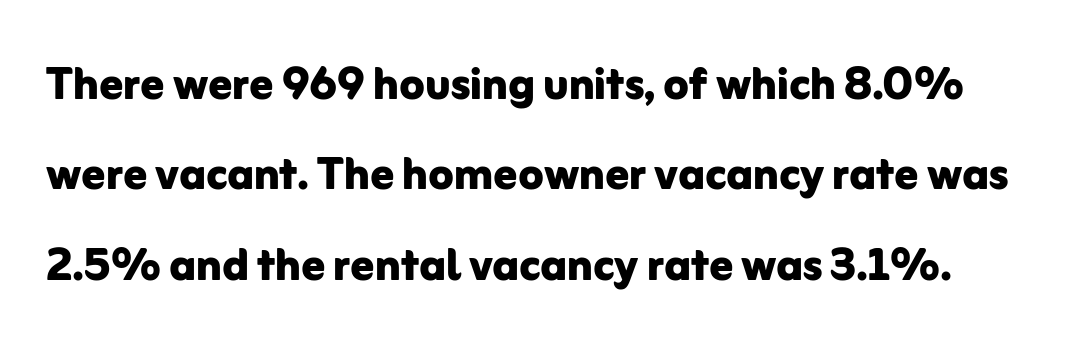
{"serif": "no", "italic": "no", "bold": "yes", "weight": "bold", "width": "normal", "stroke_contrast": "low", "x_height": "medium", "monospaced": "no", "underline": "no", "line_spacing": "normal", "line_spacing_ratio": 1.56, "letter_spacing": "normal", "letter_spacing_em": 0.0, "glyph_px": 58}
